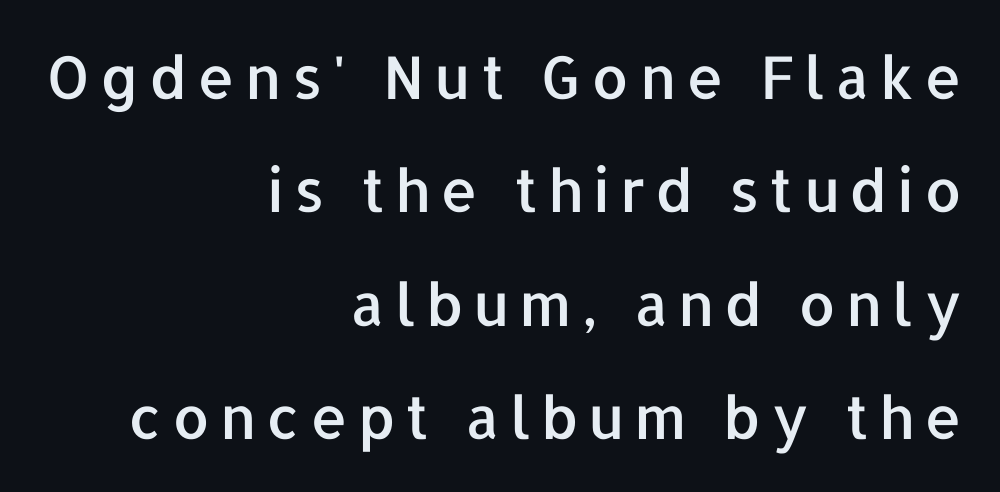
{"serif": "no", "italic": "no", "width": "normal", "stroke_contrast": "low", "x_height": "medium", "monospaced": "no", "underline": "no", "align": "right", "line_spacing": "loose", "line_spacing_ratio": 1.92, "glyph_px": 59}
